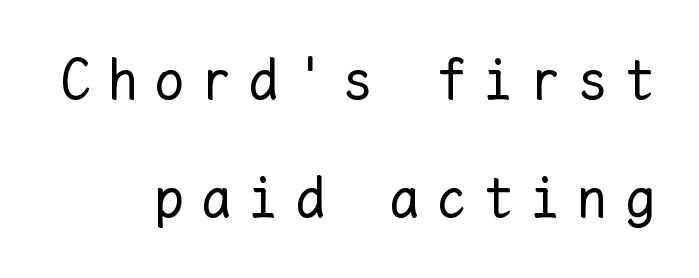
Q: Is the text bold? A: No.
Q: Is the text italic (slanted)? A: No, it is upright.
Q: Is the text underlined? A: No.
Q: Is the spacing between letters normal or unusually wide? A: Unusually wide.
Q: Is the spacing between lines tight, normal or loose? A: Loose.
Q: Width (condensed, normal, or wide)? A: Normal.
Q: Stroke contrast? A: Low.
Q: x-height? A: Medium.
Q: Monospaced? A: Yes.
